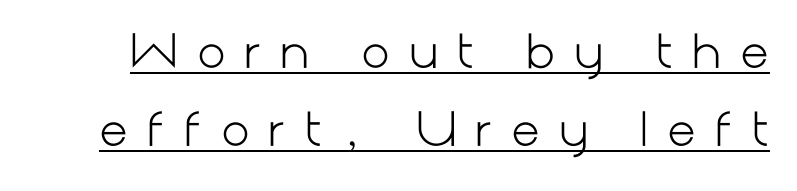
{"serif": "no", "italic": "no", "bold": "no", "weight": "light", "width": "normal", "stroke_contrast": "low", "x_height": "medium", "underline": "yes", "line_spacing_ratio": 1.73, "letter_spacing": "wide", "letter_spacing_em": 0.42, "glyph_px": 45}
